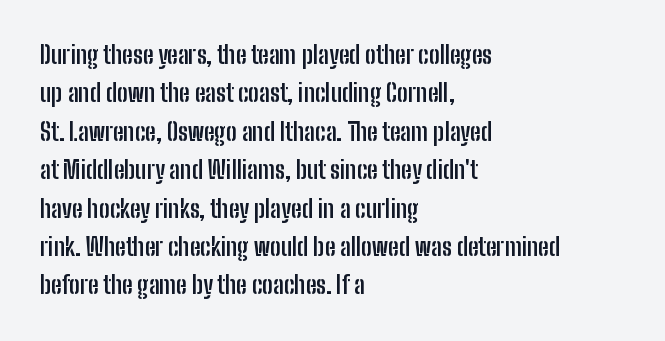
Check the space under the baseline: it is left empty. A classic flush-left, rag-right setting is used for this passage. These lines sit exactly where default settings would place them. Students, note that the glyphs here touch the page at normal intervals. The type sits square on the baseline with zero lean.
